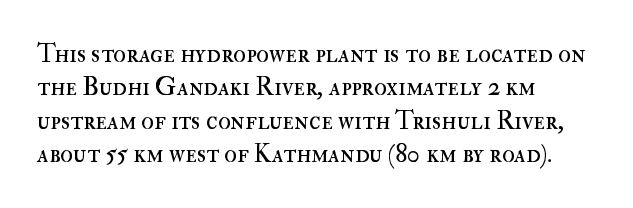
Q: Is the text bold? A: No.
Q: Is the text italic (slanted)? A: No, it is upright.
Q: Is the text underlined? A: No.
Q: How is the paragraph aligned? A: Left-aligned.
Q: Is the spacing between letters normal or unusually wide? A: Normal.
Q: Is the spacing between lines tight, normal or loose? A: Normal.
